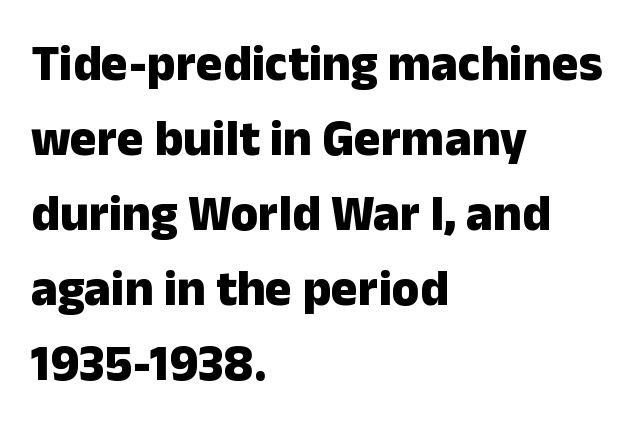
The image shows 50 px heavy sans-serif type, upright; set left-aligned, normal line spacing (1.5x), normal letter spacing, not underlined; low stroke contrast and a medium x-height.
